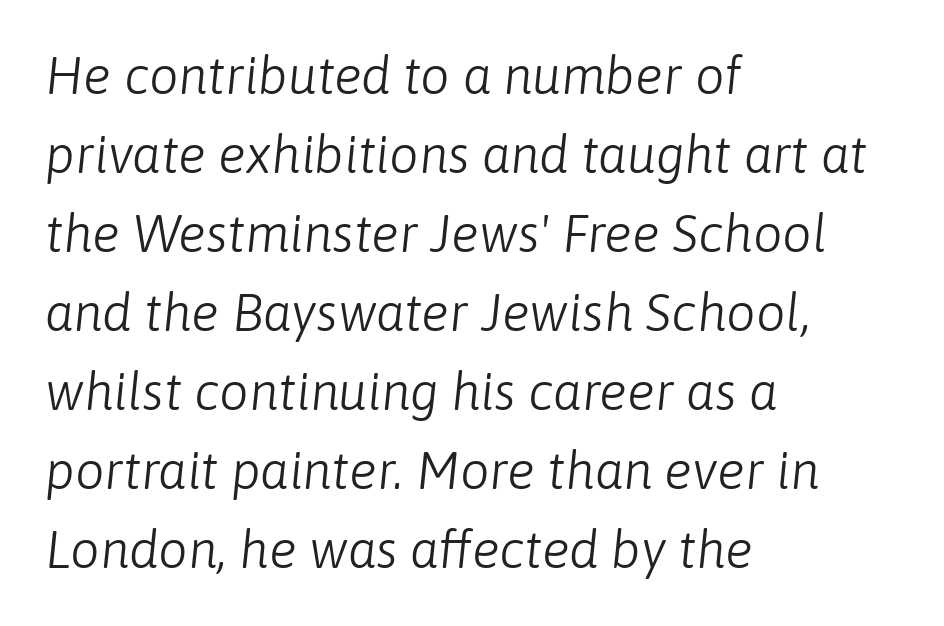
Q: Is the text bold? A: No.
Q: Is the text italic (slanted)? A: Yes, it leans right by about 6 degrees.
Q: Is the text underlined? A: No.
Q: How is the paragraph aligned? A: Left-aligned.
Q: Is the spacing between letters normal or unusually wide? A: Normal.
Q: Is the spacing between lines tight, normal or loose? A: Normal.
Q: Width (condensed, normal, or wide)? A: Normal.
Q: Stroke contrast? A: Low.
Q: x-height? A: Medium.
Q: Monospaced? A: No.
